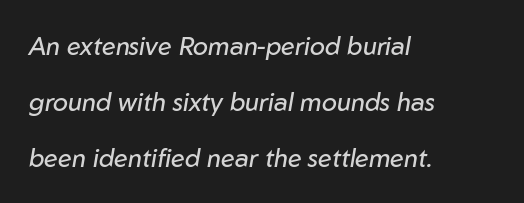
{"italic": "yes", "lean": "right", "slant_degrees": 10, "bold": "no", "underline": "no", "align": "left", "line_spacing": "loose", "line_spacing_ratio": 2.25, "letter_spacing": "normal", "letter_spacing_em": 0.0, "glyph_px": 25}
